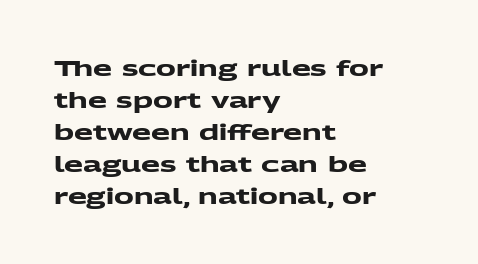
Q: Is the text bold? A: Yes.
Q: Is the text underlined? A: No.
Q: How is the paragraph aligned? A: Left-aligned.
Q: Is the spacing between letters normal or unusually wide? A: Normal.
Q: Is the spacing between lines tight, normal or loose? A: Normal.
